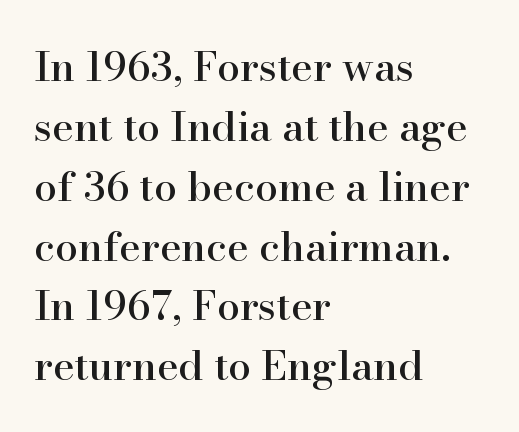
The image shows 41 px serif type, upright; set left-aligned, normal line spacing (1.46x), normal letter spacing, not underlined; high stroke contrast and a small x-height.
